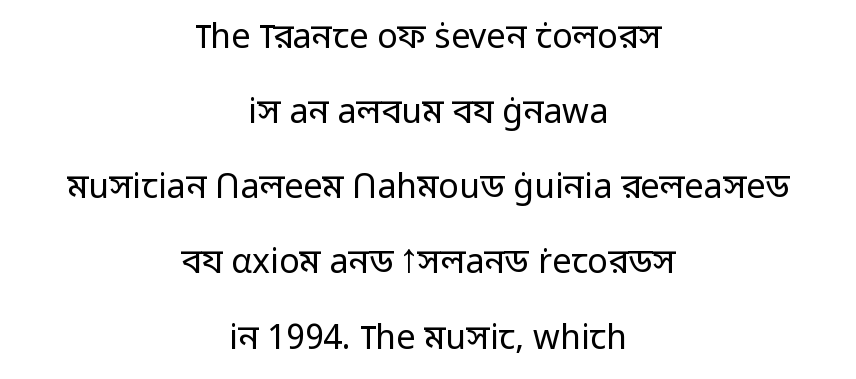
The image shows 34 px regular-weight sans-serif type, upright; set centered, loose line spacing (2.21x), normal letter spacing, not underlined; low stroke contrast and a medium x-height.
